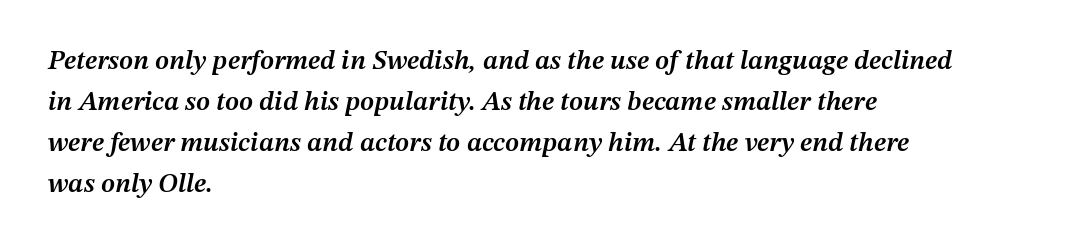
Q: Is the text bold? A: Semi-bold.
Q: Is the text italic (slanted)? A: Yes, it leans right by about 12 degrees.
Q: Is the text underlined? A: No.
Q: How is the paragraph aligned? A: Left-aligned.
Q: Is the spacing between letters normal or unusually wide? A: Normal.
Q: Is the spacing between lines tight, normal or loose? A: Normal.
